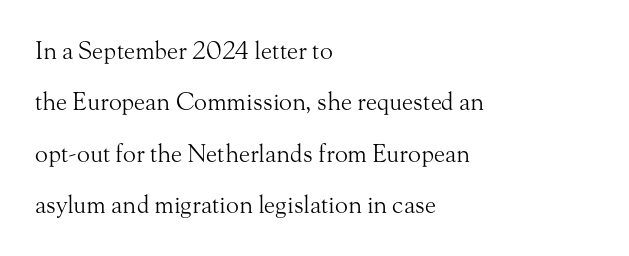
The image shows 24 px text type, upright; set left-aligned, loose line spacing (2.14x), normal letter spacing, not underlined.
